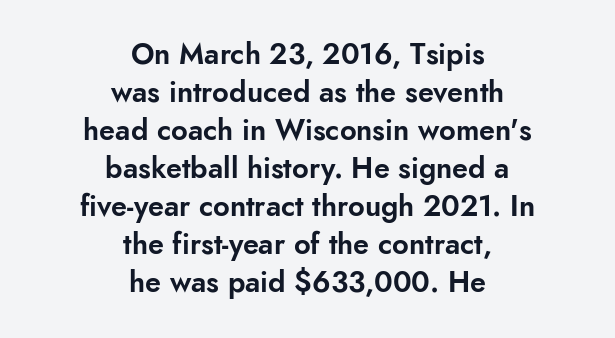
{"serif": "no", "italic": "no", "width": "normal", "stroke_contrast": "low", "x_height": "small", "monospaced": "no", "underline": "no", "align": "center", "line_spacing": "normal", "line_spacing_ratio": 1.31, "letter_spacing": "normal", "letter_spacing_em": 0.0, "glyph_px": 29}
